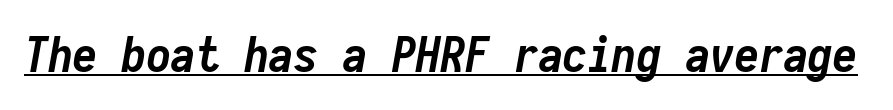
{"italic": "yes", "lean": "right", "slant_degrees": 10, "bold": "yes", "weight": "semibold", "width": "condensed", "stroke_contrast": "low", "x_height": "medium", "monospaced": "yes", "underline": "yes", "letter_spacing": "normal", "letter_spacing_em": 0.0, "glyph_px": 49}
